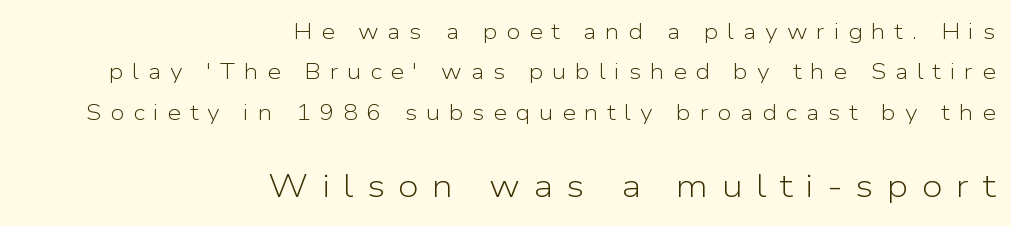
{"serif": "no", "italic": "no", "bold": "no", "weight": "light", "width": "normal", "stroke_contrast": "low", "x_height": "medium", "monospaced": "no", "underline": "no", "align": "right", "line_spacing_ratio": 1.83, "letter_spacing": "wide", "letter_spacing_em": 0.4, "larger_block": "second", "size_ratio": 1.5, "glyph_px": 33}
